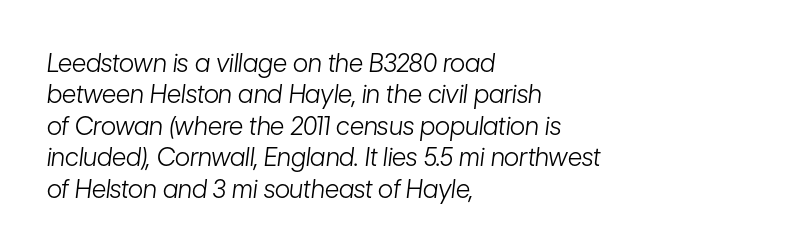
The image shows 25 px text type, italic (leaning right); set left-aligned, normal line spacing (1.26x), normal letter spacing, not underlined.
